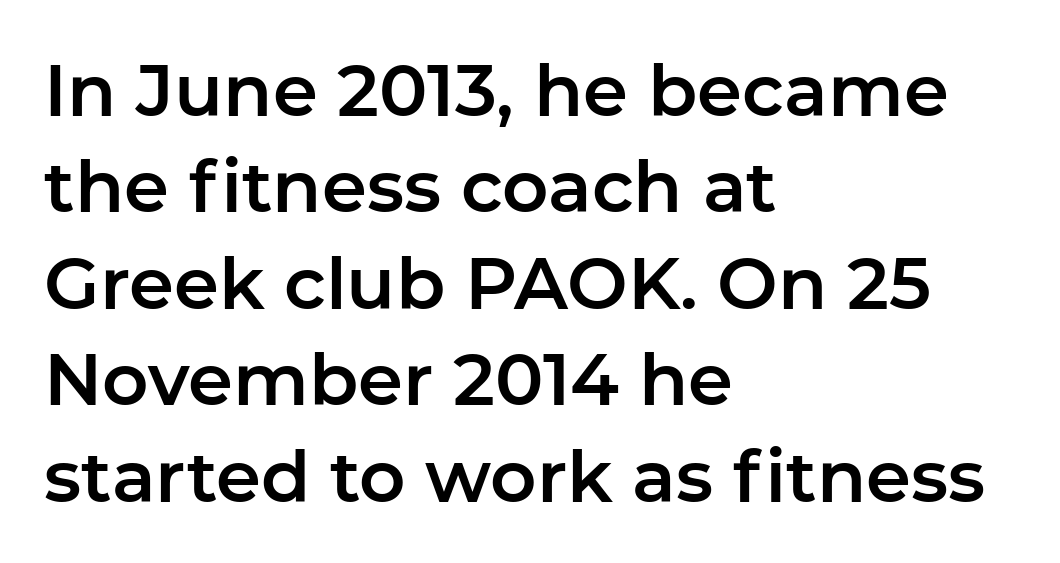
The text block is weighted toward the left margin, trailing off unevenly rightward. This is the regular roman posture of the typeface. Each letter keeps its own natural width here, so spacing adapts to shape. One glance says typical: line gaps are just what's usual. In terms of letterform style, serifs are entirely absent. There is no visible air inserted between adjacent glyphs.
